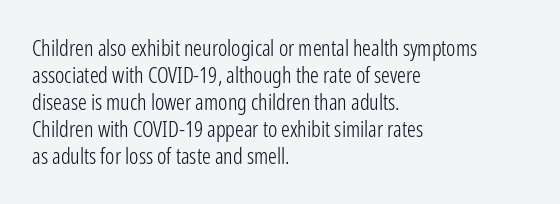
Beneath every word, the page is bare. The lettering holds an erect, upright posture throughout. Caption: face not bold, strokes unweighted. The gaps between neighbouring characters are ordinary and unremarkable.
